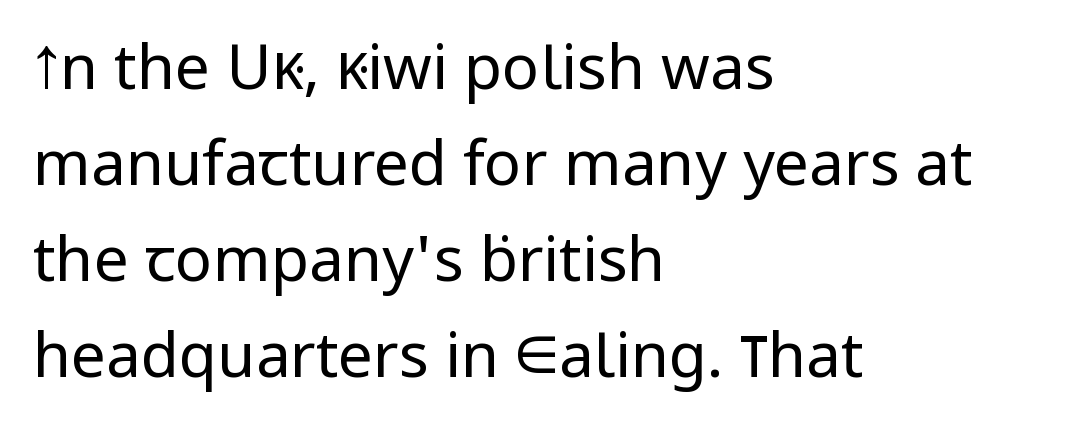
Q: Is the text bold? A: No.
Q: Is the text italic (slanted)? A: No, it is upright.
Q: Is the typeface a serif or a sans-serif typeface? A: Sans-serif.
Q: Is the text underlined? A: No.
Q: How is the paragraph aligned? A: Left-aligned.
Q: Is the spacing between letters normal or unusually wide? A: Normal.
Q: Is the spacing between lines tight, normal or loose? A: Normal.
Q: Width (condensed, normal, or wide)? A: Normal.
Q: Stroke contrast? A: Low.
Q: x-height? A: Medium.
Q: Monospaced? A: No.
